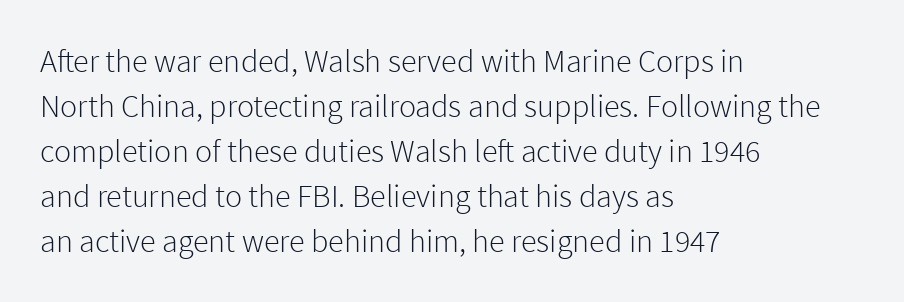
The image shows 32 px light sans-serif type, upright; set left-aligned, normal line spacing (1.41x), normal letter spacing, not underlined; low stroke contrast and a medium x-height.
